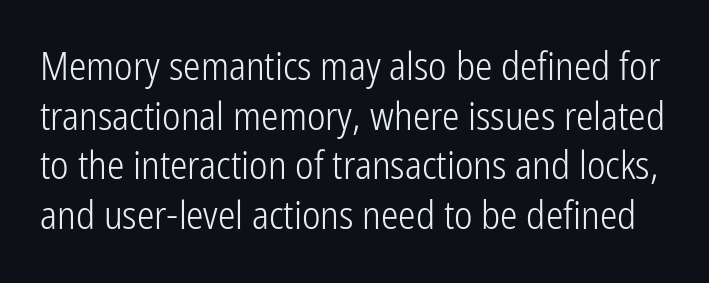
{"serif": "no", "italic": "no", "bold": "no", "weight": "light", "width": "condensed", "stroke_contrast": "low", "x_height": "medium", "monospaced": "no", "underline": "no", "line_spacing": "normal", "line_spacing_ratio": 1.27, "letter_spacing": "normal", "letter_spacing_em": 0.0, "glyph_px": 39}
